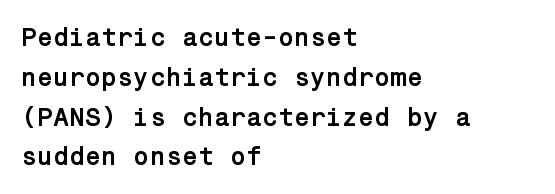
The image shows 26 px bold type, upright; set left-aligned, normal line spacing (1.53x), normal letter spacing, not underlined.
